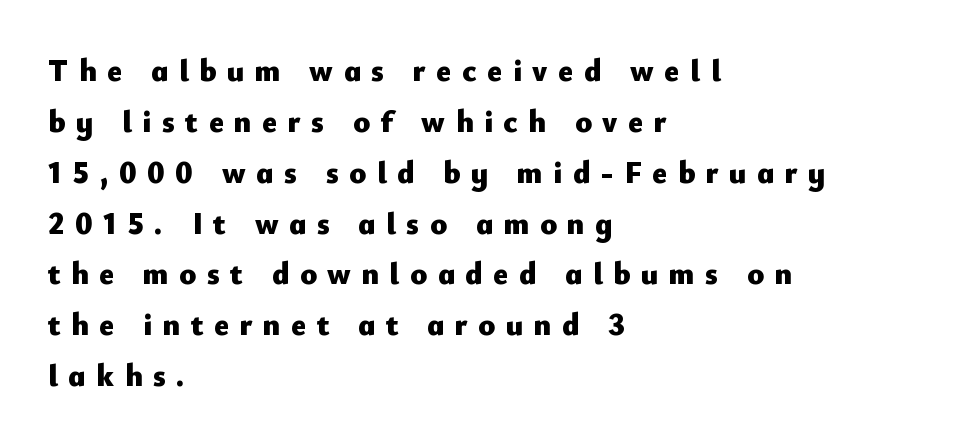
The image shows 31 px heavy sans-serif type, upright; set left-aligned, normal line spacing (1.64x), unusually wide letter spacing (+0.34 em), not underlined; low stroke contrast and a small x-height.
